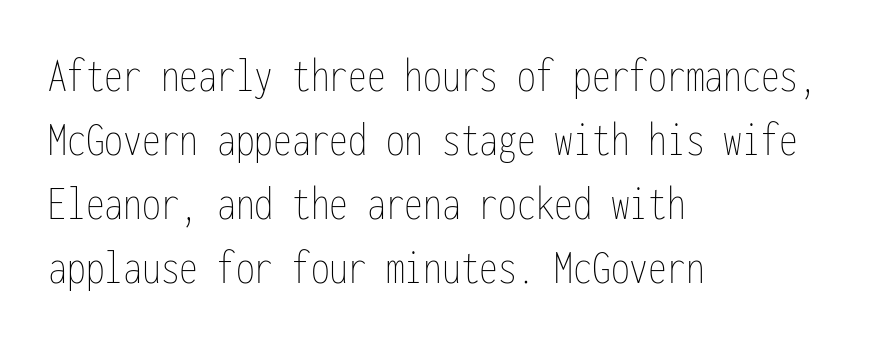
The image shows 50 px thin, condensed type, upright, monospaced; set left-aligned, normal line spacing (1.28x), normal letter spacing, not underlined; low stroke contrast and a medium x-height.
